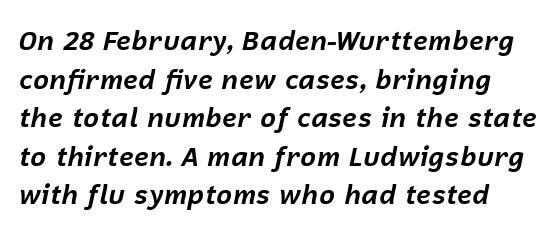
Q: Is the text bold? A: Yes.
Q: Is the text italic (slanted)? A: Yes, it leans right by about 12 degrees.
Q: Is the text underlined? A: No.
Q: Is the spacing between letters normal or unusually wide? A: Normal.
Q: Is the spacing between lines tight, normal or loose? A: Normal.
